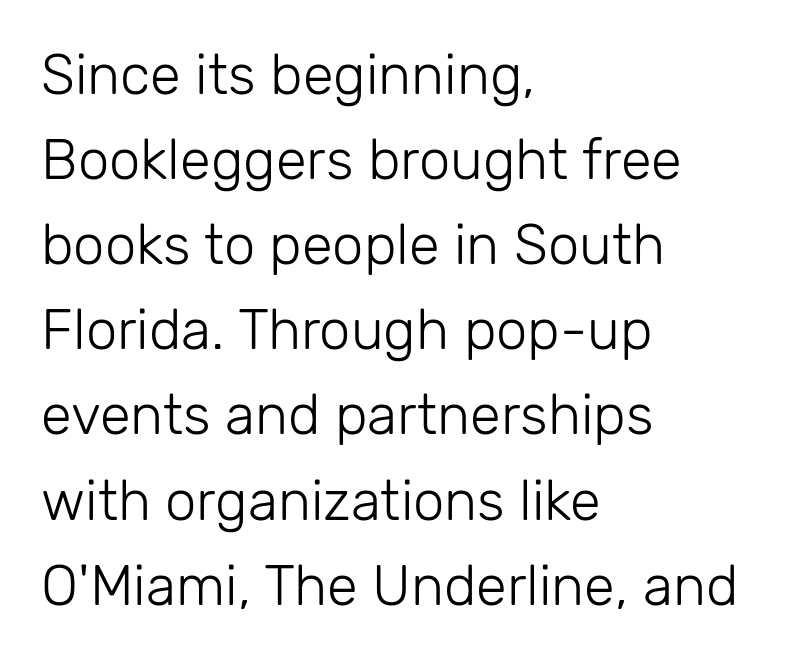
Q: Is the text bold? A: No.
Q: Is the text italic (slanted)? A: No, it is upright.
Q: Is the typeface a serif or a sans-serif typeface? A: Sans-serif.
Q: Is the text underlined? A: No.
Q: How is the paragraph aligned? A: Left-aligned.
Q: Is the spacing between letters normal or unusually wide? A: Normal.
Q: Is the spacing between lines tight, normal or loose? A: Normal.
Q: Width (condensed, normal, or wide)? A: Normal.
Q: Stroke contrast? A: Low.
Q: x-height? A: Medium.
Q: Monospaced? A: No.
